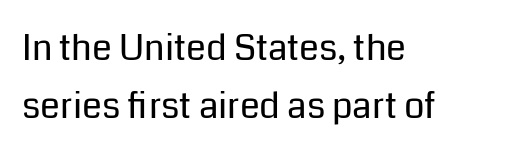
Posture: straight, roman, zero tilt. Inter-character spacing is left at the font's built-in metrics. The passage shown is not bold in any degree. You could not count columns in this text — the font is proportionally spaced.
